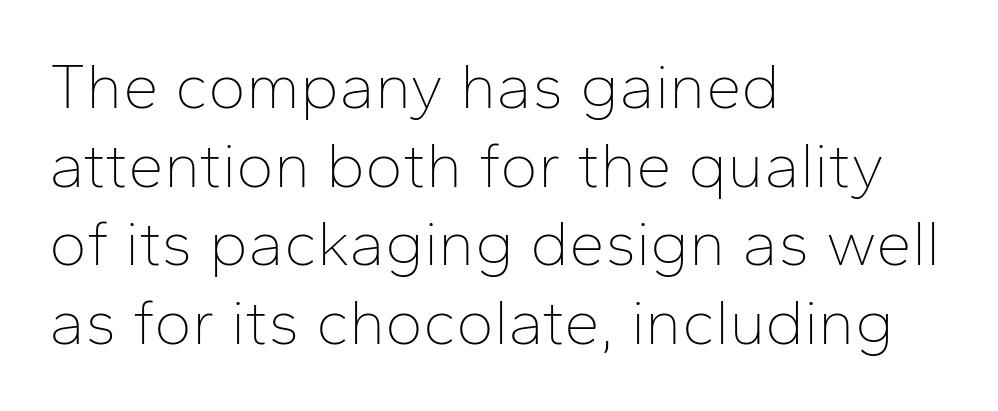
Q: Is the text bold? A: No.
Q: Is the text italic (slanted)? A: No, it is upright.
Q: Is the typeface a serif or a sans-serif typeface? A: Sans-serif.
Q: Is the text underlined? A: No.
Q: How is the paragraph aligned? A: Left-aligned.
Q: Is the spacing between letters normal or unusually wide? A: Normal.
Q: Width (condensed, normal, or wide)? A: Normal.
Q: Stroke contrast? A: Low.
Q: x-height? A: Medium.
Q: Monospaced? A: No.
